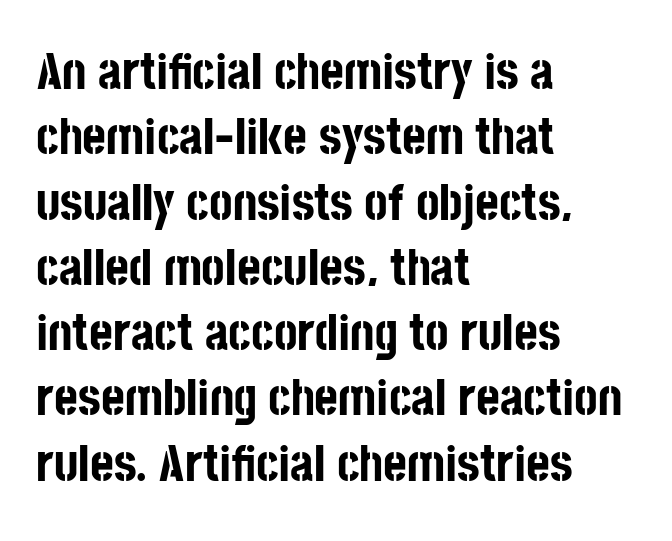
The type family on display is of the sans-serif kind. You could not count columns in this text — the font is proportionally spaced. This sample uses an upright cut, with every glyph sitting square on the baseline. Inter-character spacing is left at the font's built-in metrics. The space beneath each line is pristine and unruled. Visually the block forms a straight wall on the left and a jagged coastline on the right.
